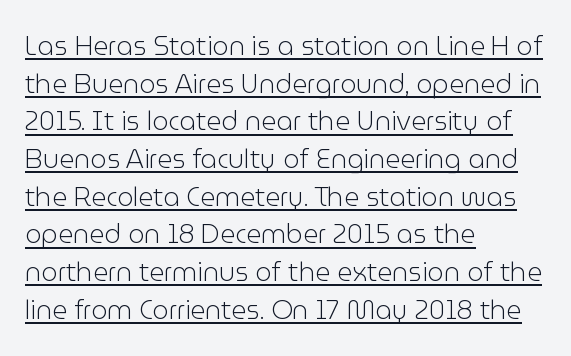
Line beginnings align vertically; line endings do not. What's the leading like? Ordinary, nothing unusual. The face used here is rendered with its standard letterfit. Caption: lettering with a line underneath. Notice how the stems are strictly vertical — no italics here.
